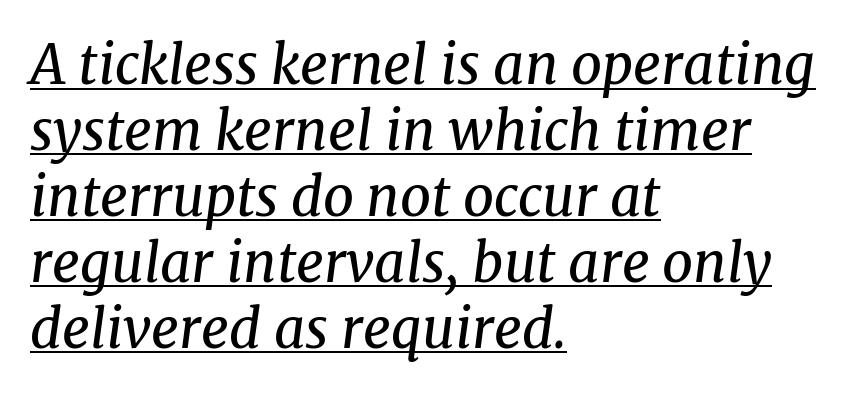
{"serif": "yes", "italic": "yes", "lean": "right", "slant_degrees": 8, "bold": "no", "weight": "regular", "width": "normal", "stroke_contrast": "medium", "x_height": "medium", "monospaced": "no", "underline": "yes", "align": "left", "line_spacing_ratio": 1.22, "letter_spacing": "normal", "letter_spacing_em": 0.0, "glyph_px": 54}
